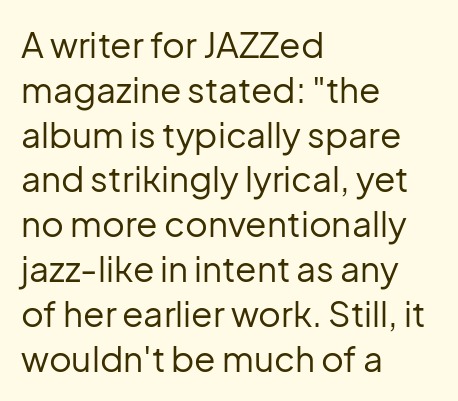
Alignment: flush left. Clear beneath every line of the passage. Posture: straight, roman, zero tilt. This reads as an unemphasized weight, regular at the heaviest. A typesetter would label this face a sans. Honestly, the letter spacing is just normal — you wouldn't notice it.
